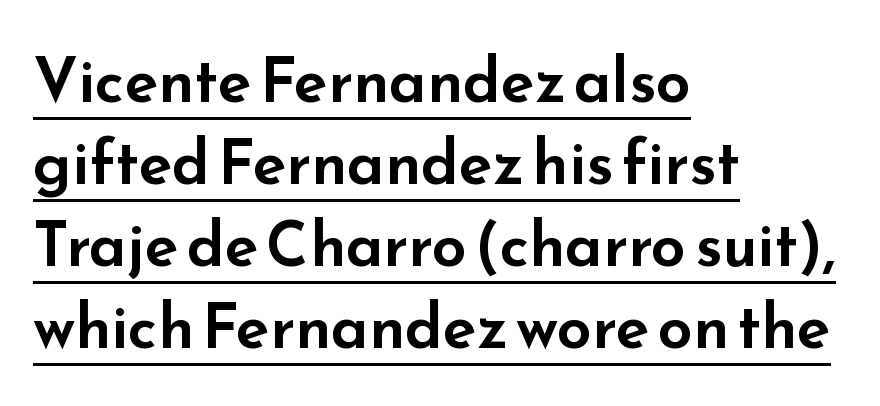
{"serif": "no", "italic": "no", "width": "wide", "stroke_contrast": "low", "x_height": "small", "monospaced": "no", "underline": "yes", "align": "left", "line_spacing": "normal", "line_spacing_ratio": 1.32, "letter_spacing": "normal", "letter_spacing_em": 0.0, "glyph_px": 62}
